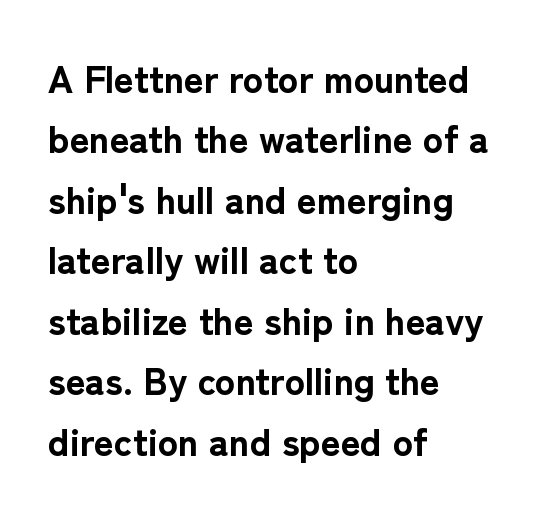
The image shows 38 px bold sans-serif type, upright; set left-aligned, normal line spacing (1.59x), normal letter spacing, not underlined; low stroke contrast and a medium x-height.
